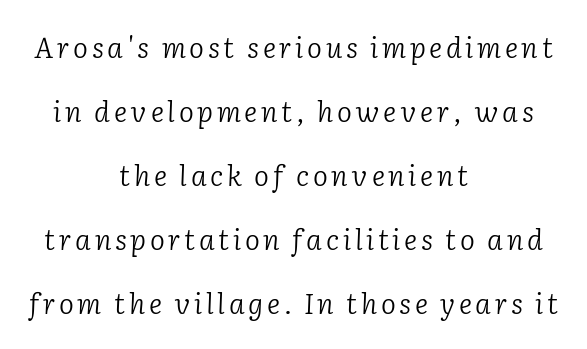
Check where the strokes stop: tiny serifs finish them off. This sample has the flowing, uneven cadence of proportional lettering. A typesetter would mark this as italic. The leading is generous, giving the passage an open texture. Leftover space on each line is divided equally before and after the words.
